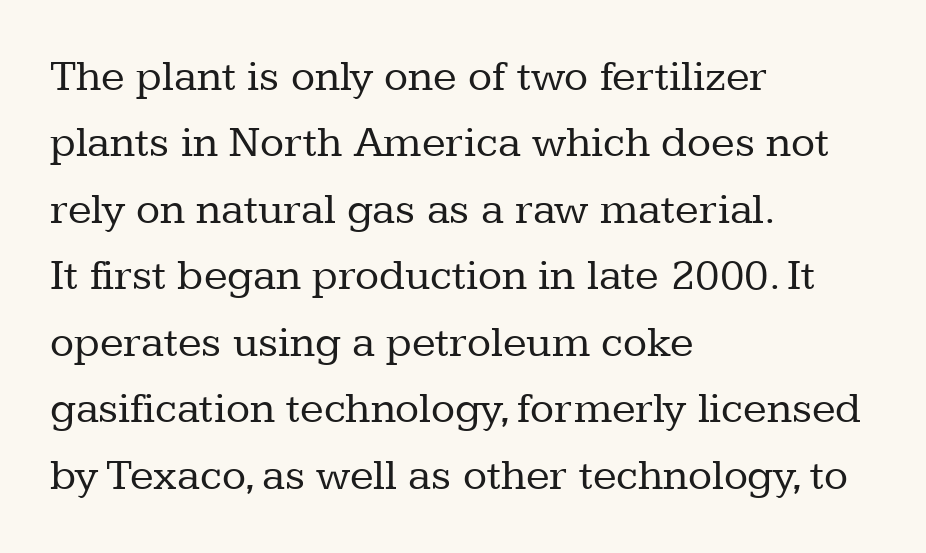
The image shows 44 px regular-weight serif type, upright; set left-aligned, normal line spacing (1.51x), normal letter spacing, not underlined; low stroke contrast and a medium x-height.
